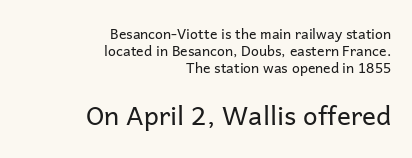
The image shows 26 px text type, upright; set right-aligned, line spacing 1.22x, normal letter spacing, not underlined; the second (bottom) block is 1.86x larger.
